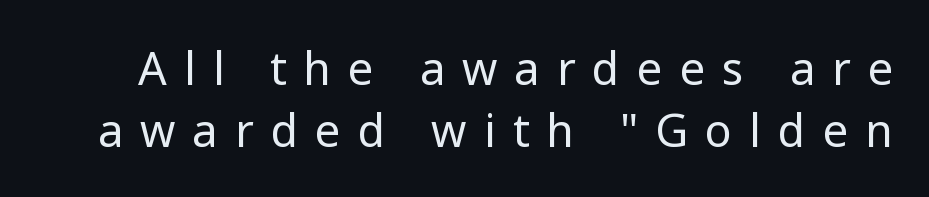
The image shows 45 px regular-weight sans-serif type, upright; set normal line spacing (1.37x), unusually wide letter spacing (+0.38 em), not underlined; low stroke contrast and a medium x-height.
